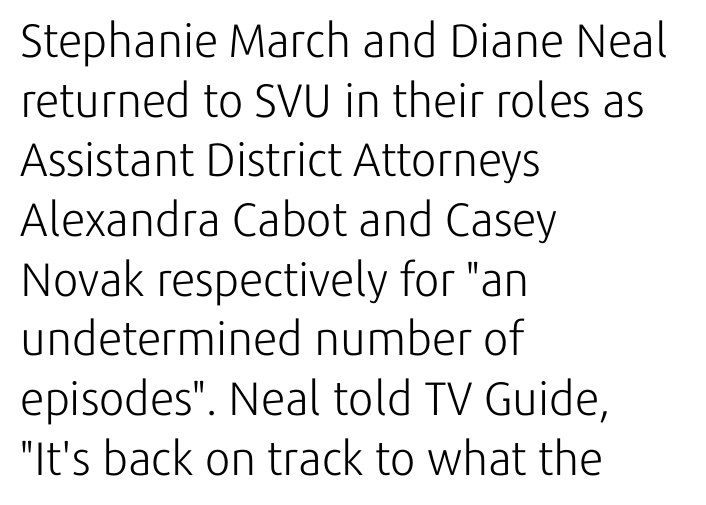
A typesetter would call this leading conventional body-copy spacing. In CSS terms this would be text-align: left. Only glyphs here, with clear space below each row. The tracking reads as untouched default to a designer's eye. The face used here is proportionally spaced, like ordinary book or web type.
